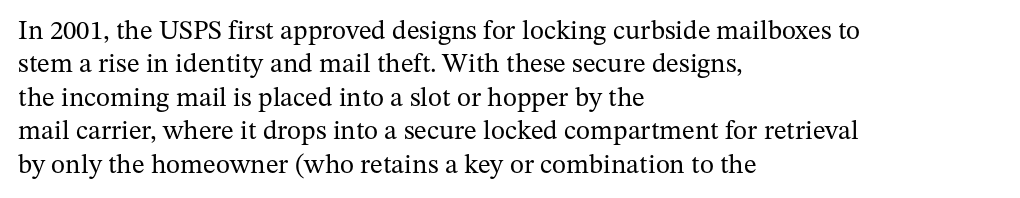
Q: Is the text bold? A: No.
Q: Is the text italic (slanted)? A: No, it is upright.
Q: Is the text underlined? A: No.
Q: How is the paragraph aligned? A: Left-aligned.
Q: Is the spacing between letters normal or unusually wide? A: Normal.
